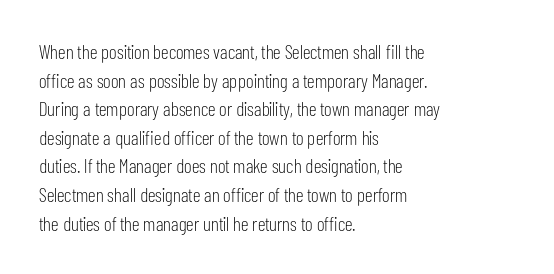
{"italic": "no", "bold": "no", "underline": "no", "align": "left", "line_spacing": "normal", "line_spacing_ratio": 1.43, "letter_spacing": "normal", "letter_spacing_em": 0.0, "glyph_px": 20}
